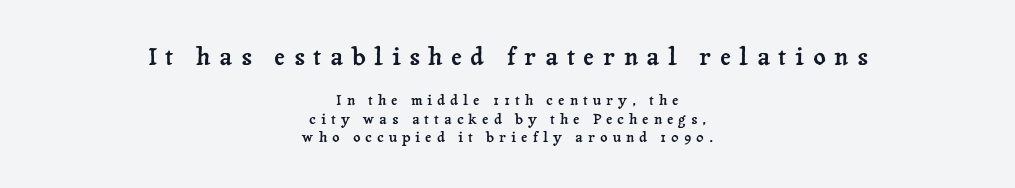
The image shows 24 px text type, upright; set centered, normal line spacing (1.3x), unusually wide letter spacing (+0.36 em), not underlined; the first (top) block is 1.71x larger.
